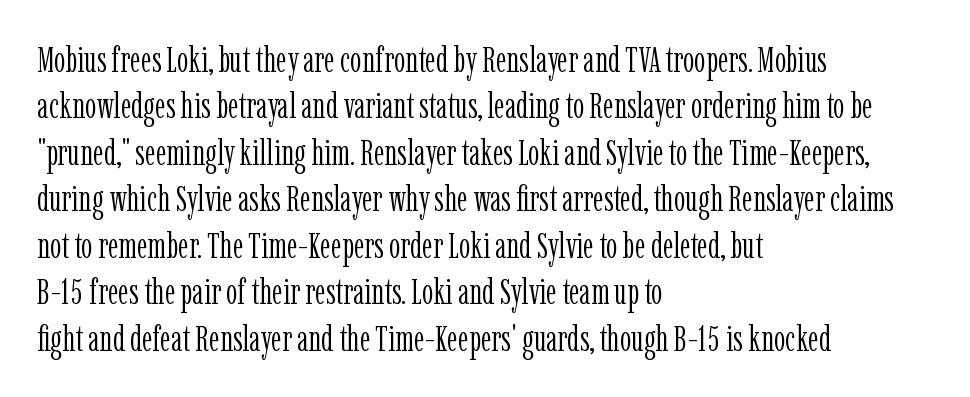
Q: Is the text bold? A: No.
Q: Is the text italic (slanted)? A: No, it is upright.
Q: Is the typeface a serif or a sans-serif typeface? A: Serif.
Q: Is the text underlined? A: No.
Q: How is the paragraph aligned? A: Left-aligned.
Q: Is the spacing between letters normal or unusually wide? A: Normal.
Q: Is the spacing between lines tight, normal or loose? A: Normal.
Q: Width (condensed, normal, or wide)? A: Condensed.
Q: Stroke contrast? A: Low.
Q: x-height? A: Medium.
Q: Monospaced? A: No.
